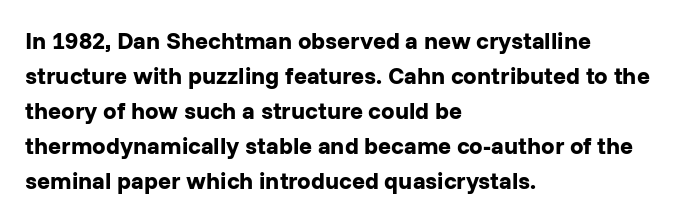
Q: Is the text bold? A: Yes.
Q: Is the text italic (slanted)? A: No, it is upright.
Q: Is the text underlined? A: No.
Q: How is the paragraph aligned? A: Left-aligned.
Q: Is the spacing between letters normal or unusually wide? A: Normal.
Q: Is the spacing between lines tight, normal or loose? A: Normal.
